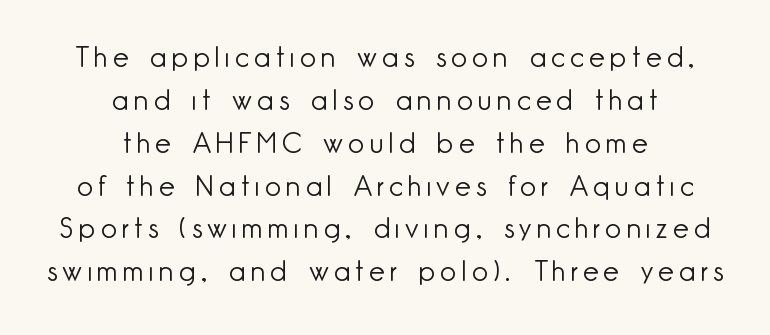
Here the designer chose a conventional face with non-uniform glyph widths. The type sits square on the baseline with zero lean. Caption: face not bold, strokes unweighted. The vertical gap from one line to the next is medium. The whitespace from short lines is split evenly between both sides. Nothing sits at the stroke ends, so this counts as sans-serif.
